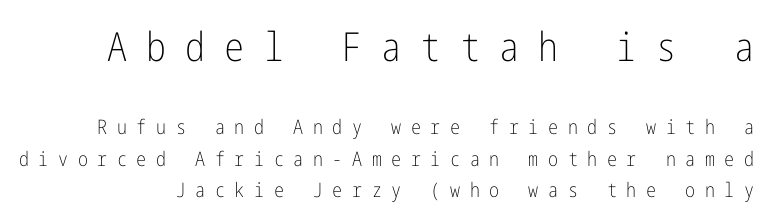
Q: Is the text bold? A: No.
Q: Is the text italic (slanted)? A: No, it is upright.
Q: Is the typeface a serif or a sans-serif typeface? A: Sans-serif.
Q: Is the text underlined? A: No.
Q: Is the spacing between letters normal or unusually wide? A: Unusually wide.
Q: Is the spacing between lines tight, normal or loose? A: Normal.
Q: Which block of text is set in a larger size, the first (top) or the second (bottom)? A: The first (top) one.
Q: Width (condensed, normal, or wide)? A: Condensed.
Q: Stroke contrast? A: Low.
Q: x-height? A: Medium.
